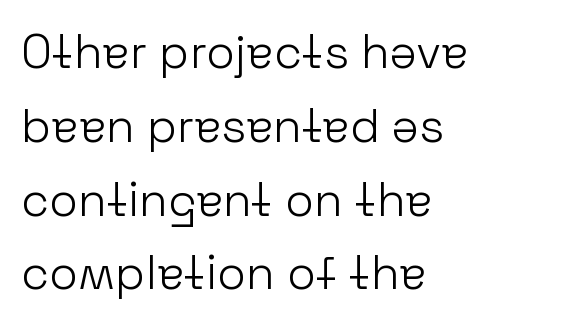
The image shows 47 px light sans-serif type, upright; set left-aligned, normal line spacing (1.57x), normal letter spacing, not underlined; low stroke contrast and a medium x-height.
